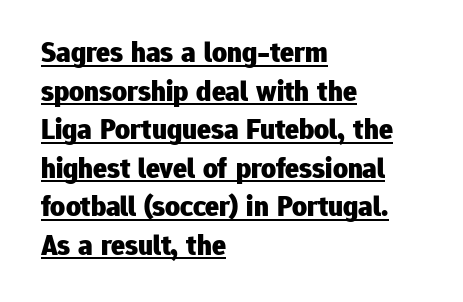
{"serif": "no", "italic": "no", "bold": "yes", "weight": "heavy", "width": "normal", "stroke_contrast": "low", "x_height": "medium", "monospaced": "no", "underline": "yes", "align": "left", "line_spacing": "normal", "line_spacing_ratio": 1.33, "letter_spacing": "normal", "letter_spacing_em": 0.0, "glyph_px": 29}
